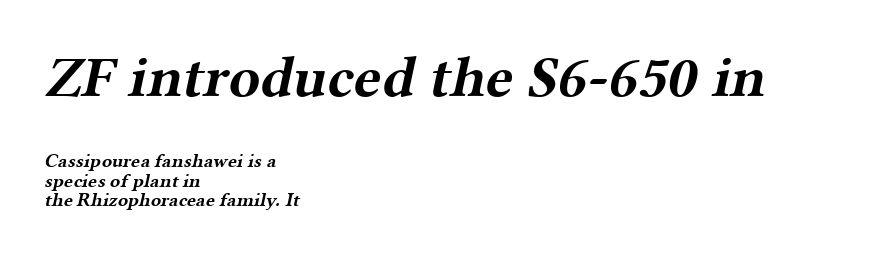
The image shows 58 px bold, wide serif type; set left-aligned, tight line spacing (1.03x), normal letter spacing, not underlined; the first (top) block is 3.05x larger; medium stroke contrast and a medium x-height.
